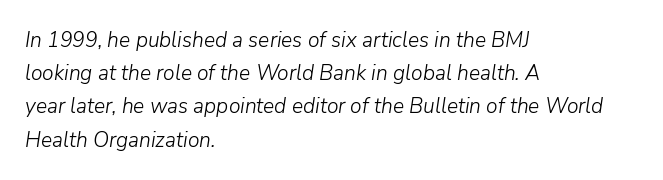
{"italic": "yes", "lean": "right", "slant_degrees": 9, "bold": "no", "underline": "no", "align": "left", "line_spacing": "normal", "line_spacing_ratio": 1.58, "letter_spacing": "normal", "letter_spacing_em": 0.0, "glyph_px": 21}
